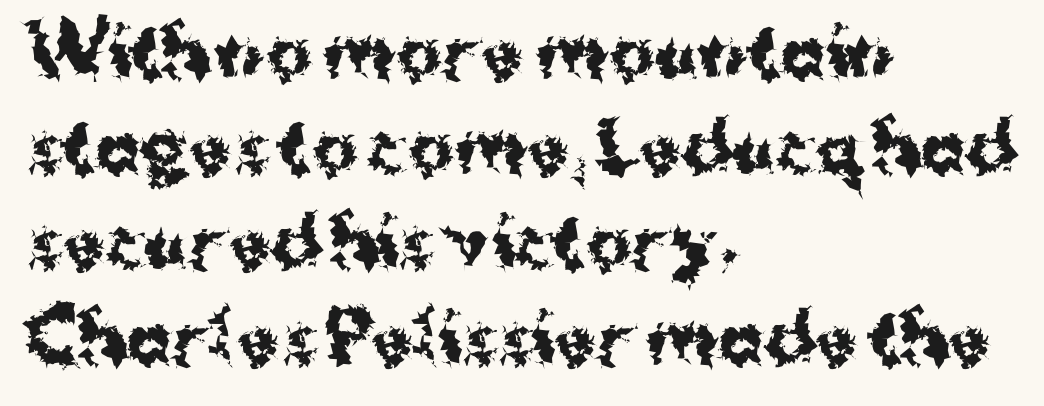
Q: Is the text bold? A: Yes.
Q: Is the text italic (slanted)? A: No, it is upright.
Q: Is the typeface a serif or a sans-serif typeface? A: Sans-serif.
Q: Is the text underlined? A: No.
Q: How is the paragraph aligned? A: Left-aligned.
Q: Is the spacing between letters normal or unusually wide? A: Normal.
Q: Is the spacing between lines tight, normal or loose? A: Normal.
Q: Width (condensed, normal, or wide)? A: Normal.
Q: Stroke contrast? A: Medium.
Q: x-height? A: Medium.
Q: Monospaced? A: No.
